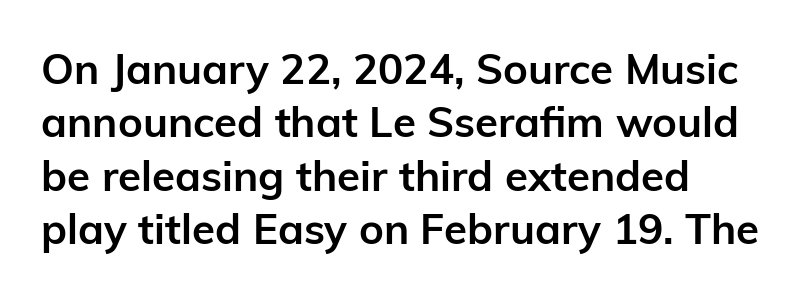
Q: Is the text bold? A: Yes.
Q: Is the text italic (slanted)? A: No, it is upright.
Q: Is the typeface a serif or a sans-serif typeface? A: Sans-serif.
Q: Is the text underlined? A: No.
Q: How is the paragraph aligned? A: Left-aligned.
Q: Is the spacing between letters normal or unusually wide? A: Normal.
Q: Is the spacing between lines tight, normal or loose? A: Normal.
Q: Width (condensed, normal, or wide)? A: Normal.
Q: Stroke contrast? A: Low.
Q: x-height? A: Medium.
Q: Monospaced? A: No.
